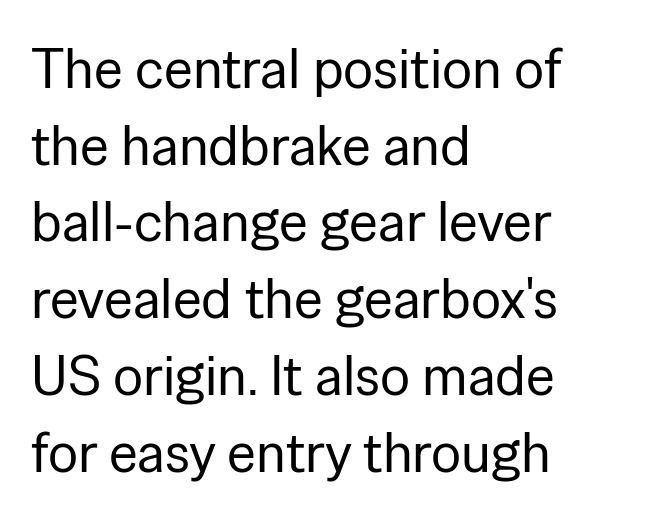
The image shows 56 px regular-weight sans-serif type, upright; set left-aligned, normal line spacing (1.37x), normal letter spacing, not underlined; low stroke contrast and a medium x-height.
